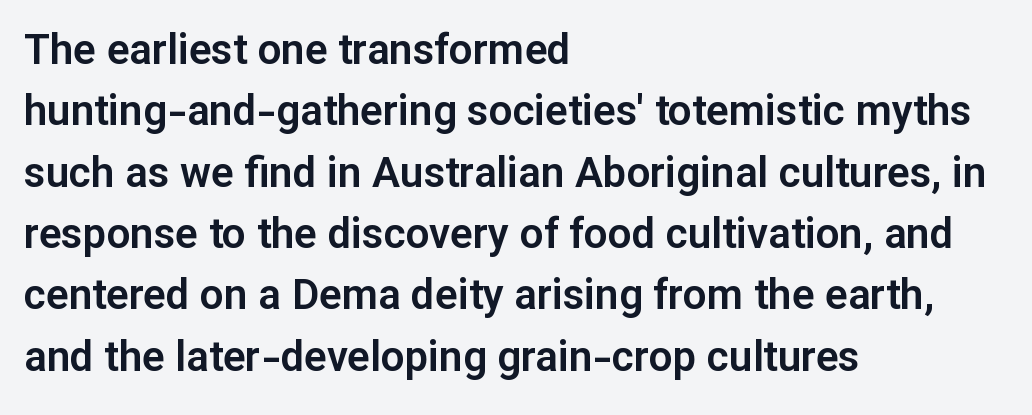
The image shows 42 px sans-serif type, upright; set left-aligned, normal line spacing (1.46x), normal letter spacing, not underlined; low stroke contrast and a medium x-height.
